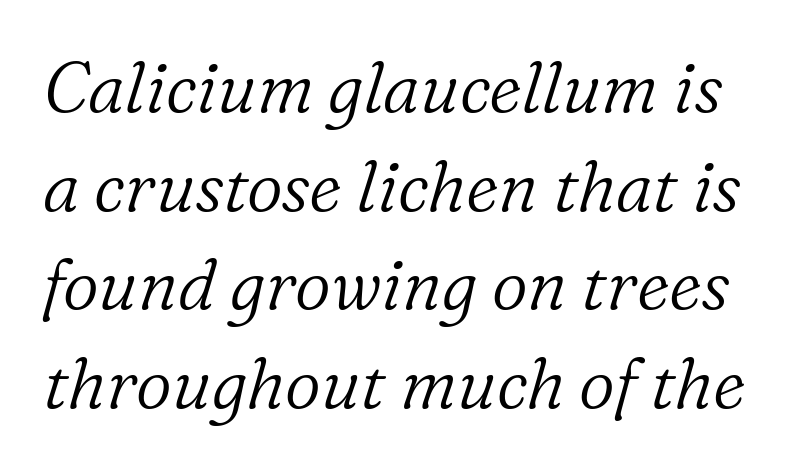
{"serif": "yes", "italic": "yes", "lean": "right", "slant_degrees": 16, "bold": "no", "weight": "light", "width": "normal", "stroke_contrast": "low", "x_height": "medium", "monospaced": "no", "underline": "no", "line_spacing": "normal", "line_spacing_ratio": 1.41, "letter_spacing": "normal", "letter_spacing_em": 0.0, "glyph_px": 70}
